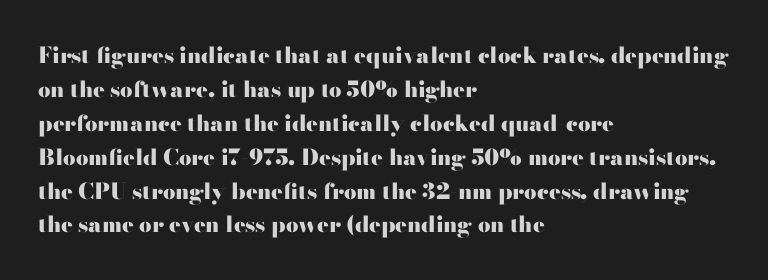
The lettering holds an erect, upright posture throughout. No word sits above an underline. Thick stems and heavy bowls — unmistakably bold. How are the letters spaced? Ordinarily, with no added tracking. Line beginnings align vertically; line endings do not.
